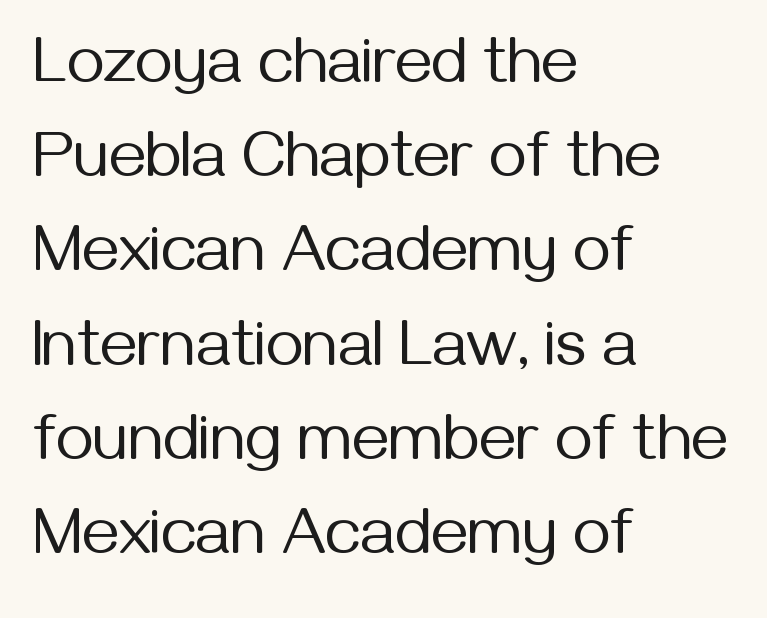
Q: Is the text bold? A: No.
Q: Is the text italic (slanted)? A: No, it is upright.
Q: Is the typeface a serif or a sans-serif typeface? A: Sans-serif.
Q: Is the text underlined? A: No.
Q: How is the paragraph aligned? A: Left-aligned.
Q: Is the spacing between letters normal or unusually wide? A: Normal.
Q: Is the spacing between lines tight, normal or loose? A: Normal.
Q: Width (condensed, normal, or wide)? A: Normal.
Q: Stroke contrast? A: Medium.
Q: x-height? A: Medium.
Q: Monospaced? A: No.
